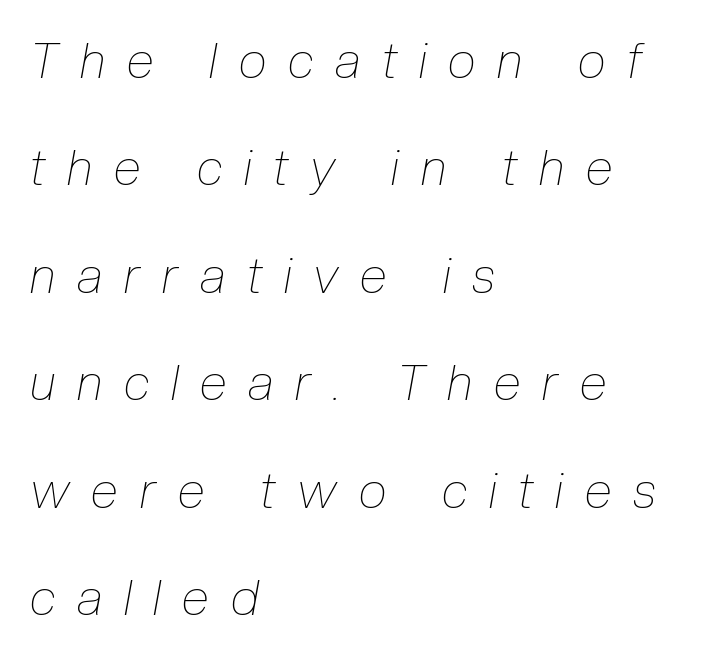
{"italic": "yes", "lean": "right", "slant_degrees": 10, "bold": "no", "weight": "thin", "width": "condensed", "stroke_contrast": "low", "x_height": "medium", "monospaced": "no", "underline": "no", "align": "left", "line_spacing": "loose", "line_spacing_ratio": 2.15, "letter_spacing": "wide", "letter_spacing_em": 0.44, "glyph_px": 50}
